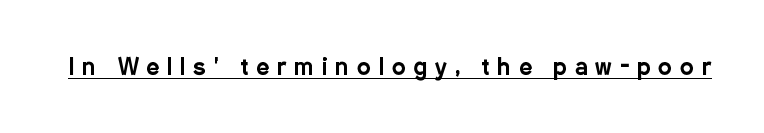
The image shows 23 px text type, upright; set unusually wide letter spacing (+0.35 em), underlined.
